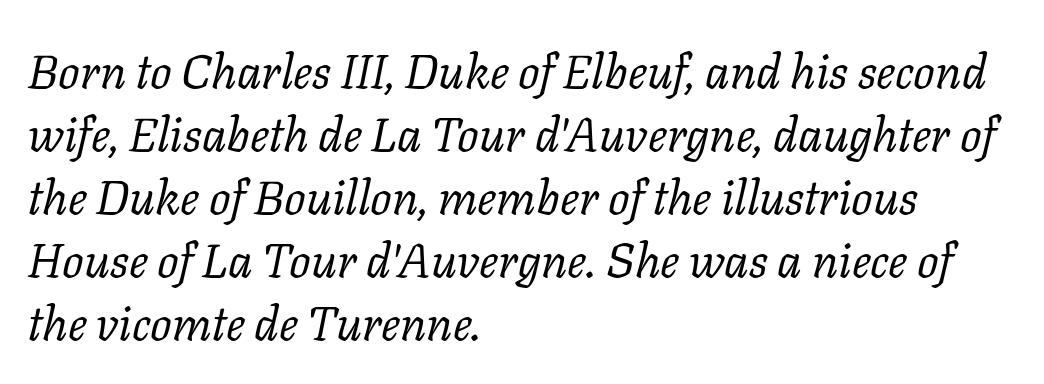
The lines sit at an ordinary, default distance from one another. Caption: face not bold, strokes unweighted. This sample has the flowing, uneven cadence of proportional lettering. Is the letter spacing exaggerated? No — it looks like the ordinary default. Descender tails drop into unmarked territory. Does the copy run flush right? No — it runs flush left.
